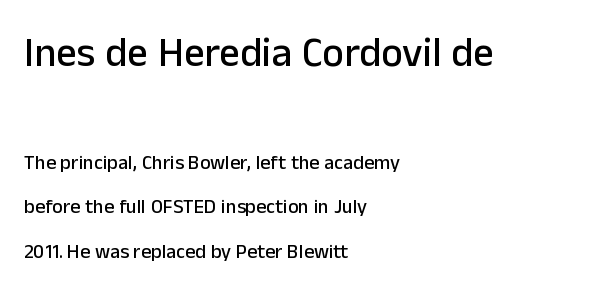
Which margin do the lines hug? The left one — the right edge is uneven. The letterforms sit shoulder to shoulder at normal distance. These lines are composed in type without serifs. A bare baseline throughout the passage. Do the letters lean? They stand straight.
